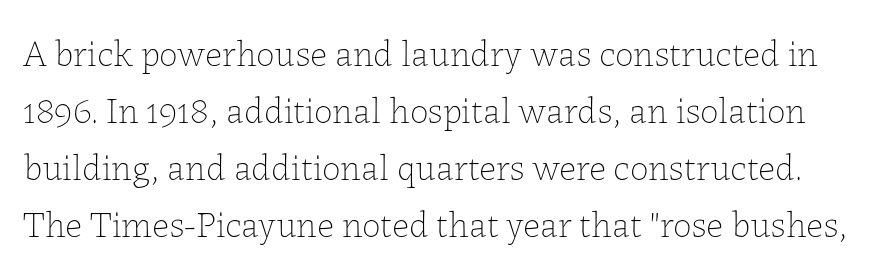
The image shows 37 px thin type, upright; set normal line spacing (1.54x), normal letter spacing, not underlined; low stroke contrast and a medium x-height.
